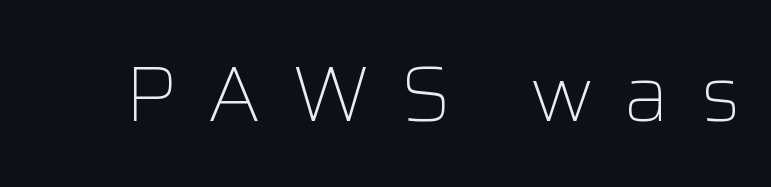
The image shows 79 px light sans-serif type, upright; set unusually wide letter spacing (+0.39 em), not underlined; low stroke contrast and a medium x-height.
